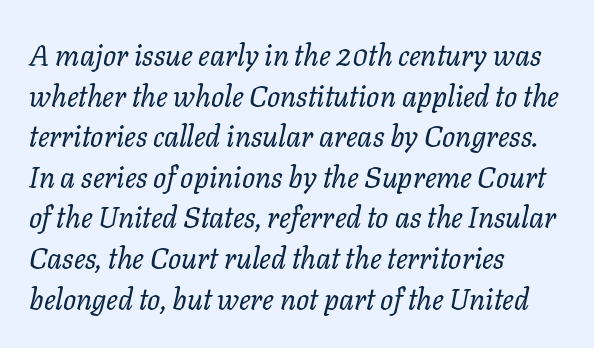
The image shows 29 px regular-weight type, italic (leaning right); set left-aligned, normal line spacing (1.4x), normal letter spacing, not underlined; low stroke contrast and a medium x-height.
